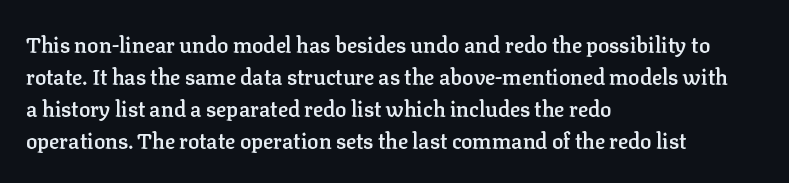
The image shows 21 px text type, upright; set left-aligned, normal line spacing (1.53x), normal letter spacing, not underlined.
